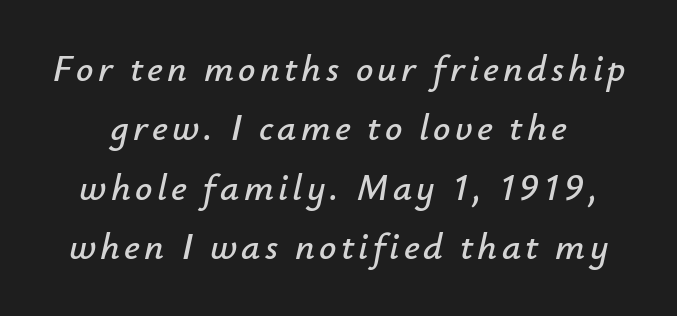
Compared with ordinary roman type, these characters are visibly tilted. Glance below the letters and you will spot only blank space. Do the characters align in a grid? No, the font is proportional. Leading: standard.
